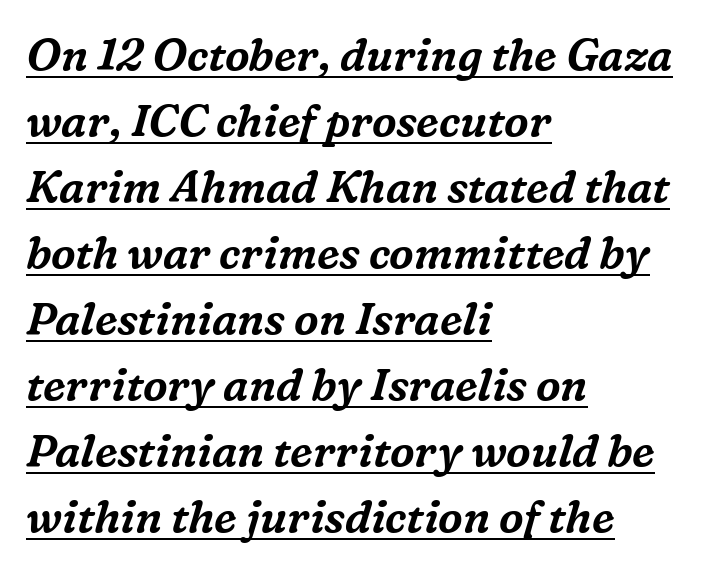
Q: Is the text italic (slanted)? A: Yes, it leans right by about 16 degrees.
Q: Is the typeface a serif or a sans-serif typeface? A: Serif.
Q: Is the text underlined? A: Yes.
Q: How is the paragraph aligned? A: Left-aligned.
Q: Is the spacing between letters normal or unusually wide? A: Normal.
Q: Is the spacing between lines tight, normal or loose? A: Normal.
Q: Width (condensed, normal, or wide)? A: Normal.
Q: Stroke contrast? A: Medium.
Q: x-height? A: Medium.
Q: Monospaced? A: No.
